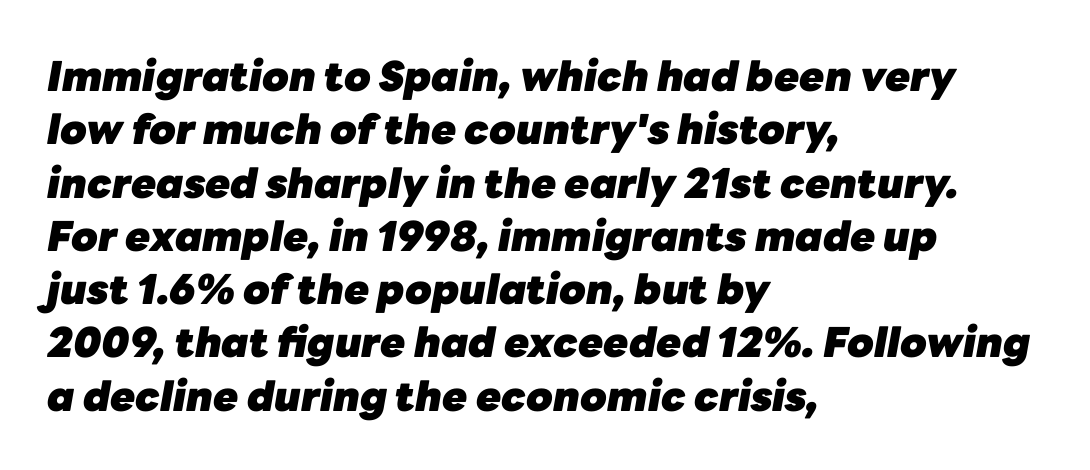
It's the slanting kind of type. Plenty of ink on the page — the face is bold. The passage shown is typed in a proportional face where columns would drift. Characters follow at the spacing the type designer built in. If you drew a ruler down the left edge, every line would touch it.
